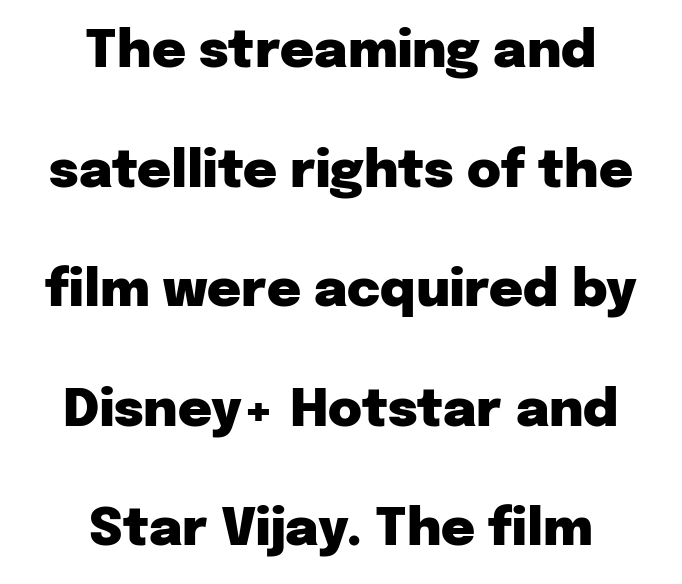
{"serif": "no", "italic": "no", "bold": "yes", "weight": "heavy", "width": "normal", "stroke_contrast": "low", "x_height": "medium", "monospaced": "no", "underline": "no", "align": "center", "line_spacing": "loose", "line_spacing_ratio": 2.3, "letter_spacing": "normal", "letter_spacing_em": 0.0, "glyph_px": 52}
